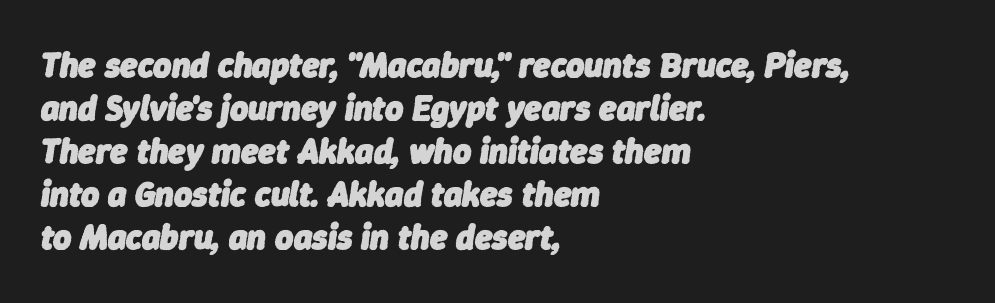
The image shows 35 px heavy type, italic (leaning right); set left-aligned, line spacing 1.23x, normal letter spacing, not underlined; low stroke contrast and a medium x-height.
